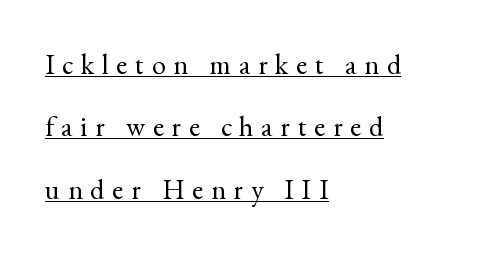
Stroke mass is kept to a normal reading level or below. Students, note that the glyphs here are deliberately spaced far apart. The face used here is seriffed, in the tradition of book romans. Notice how the passage keeps a crisp vertical edge on the left only. You could not count columns in this text — the font is proportionally spaced.
